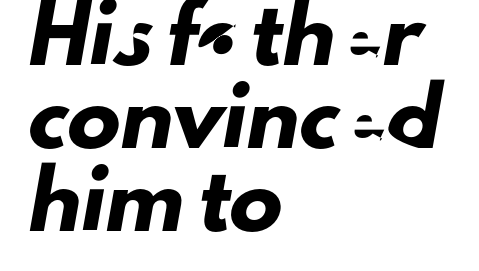
Only glyphs here, with clear space below each row. The lines are quadded left. The designer went with a sans here, leaving each stem footless. Character widths vary here, with narrow letters taking less room than wide ones. The horizontal fit of the characters is conventional and even.
